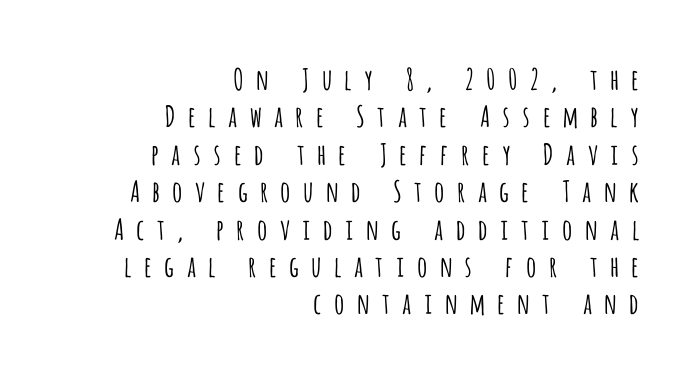
The rendering uses a moderate line-height, typical for paragraphs. Posture: straight, roman, zero tilt. Compared with typical body copy, the letter spacing here is much looser. This reads as an unemphasized weight, regular at the heaviest. Think of a printed novel: that variable character pitch is what you see here.
